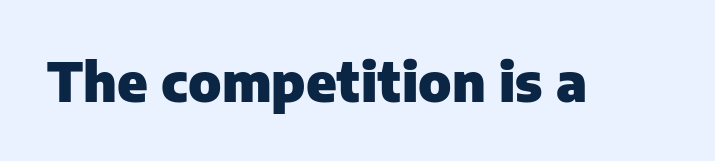
Chunky letters — that's bold for sure. Has an underline been added? It has not. Does extra space separate the letters? No, they use regular spacing. This sample has the flowing, uneven cadence of proportional lettering. Are there feet on the stems? There aren't — it's a sans. This sample uses an upright cut, with every glyph sitting square on the baseline.
